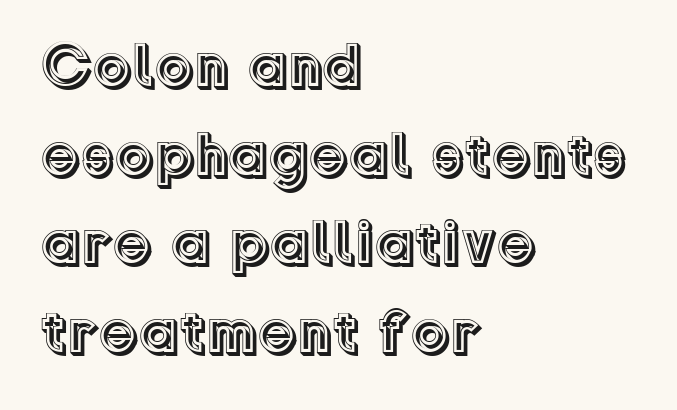
Caption: multi-line text, flush left, ragged right. Does the lettering tilt? It doesn't — this is upright. Anything drawn beneath the words? Only blank space. Inter-character spacing is left at the font's built-in metrics. Leading matches the norm, producing a regular column.
